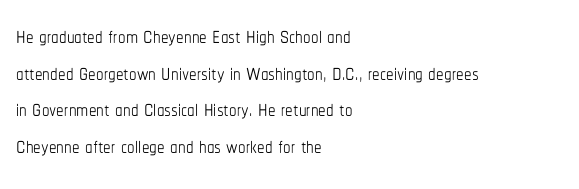
Do the characters align in a grid? No, the font is proportional. The letters look calm and open, with moderate or lighter stems. The lines are quadded left. Rule under the text: the space is simply empty. The axis of the letterforms is exactly vertical.
